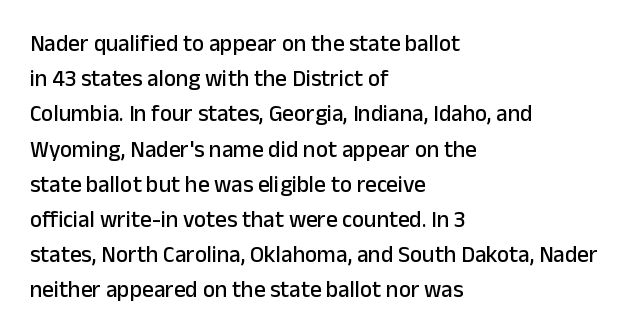
The designer left line spacing at the default. The face used here is rendered with its standard letterfit. The letters stand upright; this is a roman face. The rag falls on the right side of this text block. The words here are not underlined.
